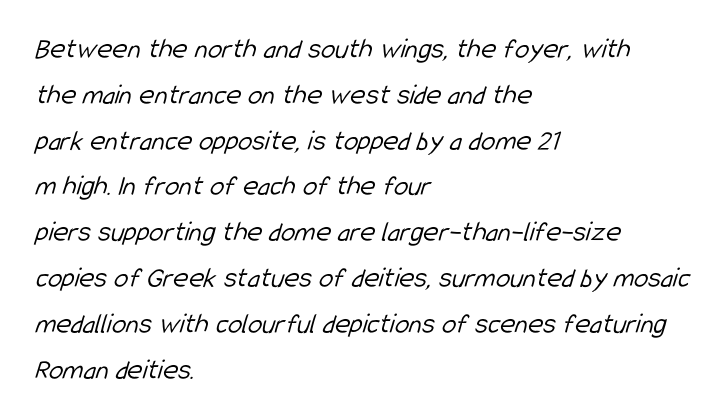
The image shows 29 px light, condensed sans-serif type; set left-aligned, normal line spacing (1.58x), normal letter spacing, not underlined; low stroke contrast and a medium x-height.
